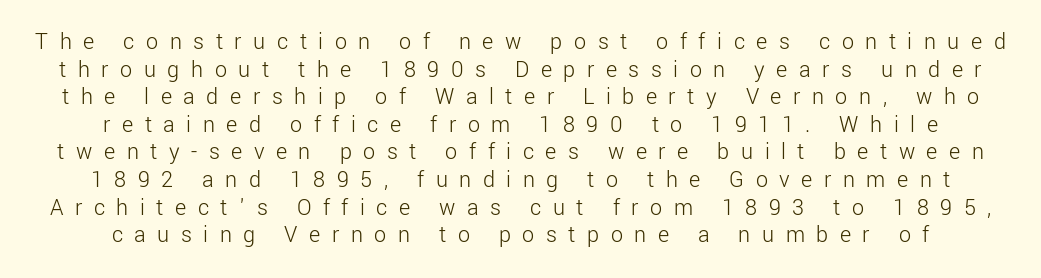
Tracking value appears strongly positive — letters spread wide. Letters have the restrained weight of plain body copy at most. Whoever set this chose condensed vertical rhythm over breathing room. The text block is weighted toward neither margin, spreading evenly from the middle. Letters rest on an invisible, unmarked baseline.
